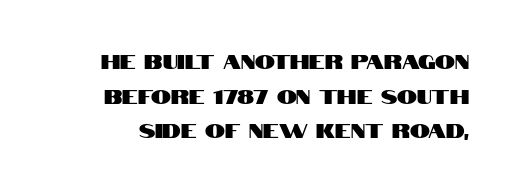
The image shows 20 px text type, upright; set line spacing 1.73x, normal letter spacing, not underlined.
